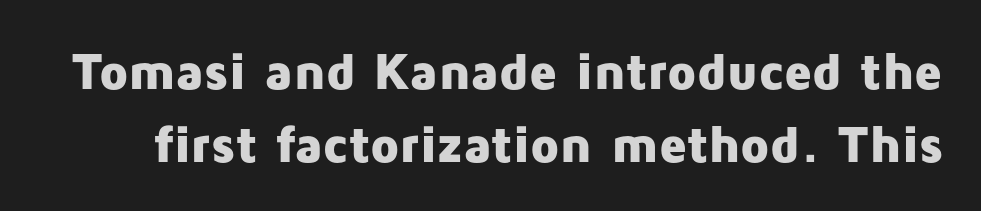
Q: Is the text bold? A: Yes.
Q: Is the text italic (slanted)? A: No, it is upright.
Q: Is the typeface a serif or a sans-serif typeface? A: Sans-serif.
Q: Is the text underlined? A: No.
Q: Is the spacing between letters normal or unusually wide? A: Normal.
Q: Is the spacing between lines tight, normal or loose? A: Normal.
Q: Width (condensed, normal, or wide)? A: Normal.
Q: Stroke contrast? A: Low.
Q: x-height? A: Medium.
Q: Monospaced? A: No.
